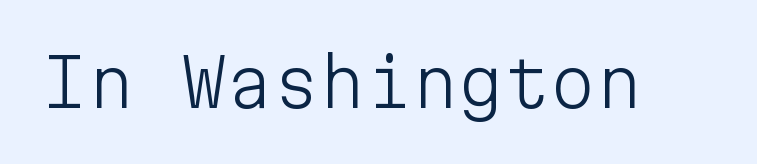
The image shows 66 px light sans-serif type, upright, monospaced; set normal letter spacing, not underlined; low stroke contrast and a medium x-height.
